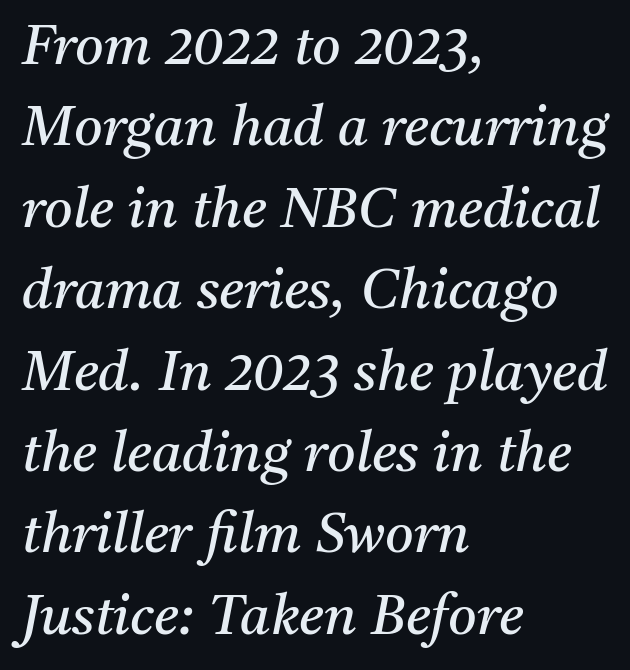
{"serif": "yes", "italic": "yes", "lean": "right", "slant_degrees": 11, "bold": "no", "weight": "regular", "width": "normal", "stroke_contrast": "medium", "x_height": "medium", "monospaced": "no", "underline": "no", "align": "left", "line_spacing": "normal", "line_spacing_ratio": 1.48, "letter_spacing": "normal", "letter_spacing_em": 0.0, "glyph_px": 55}
